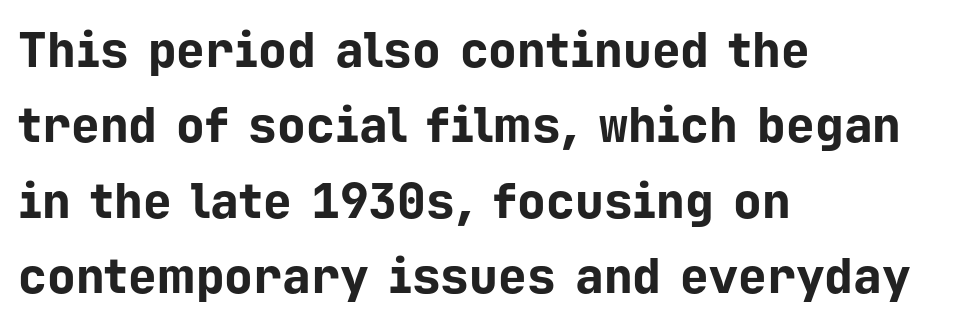
The image shows 48 px bold sans-serif type, upright, monospaced; set left-aligned, normal line spacing (1.57x), normal letter spacing, not underlined; low stroke contrast and a medium x-height.
